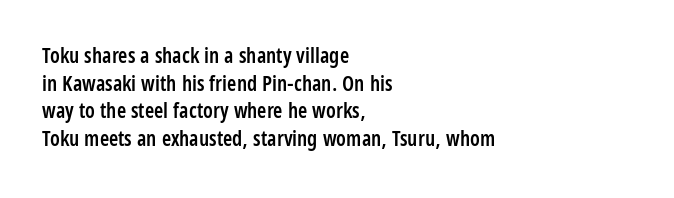
{"italic": "no", "bold": "semi", "underline": "no", "align": "left", "line_spacing": "normal", "line_spacing_ratio": 1.32, "letter_spacing": "normal", "letter_spacing_em": 0.0, "glyph_px": 21}
